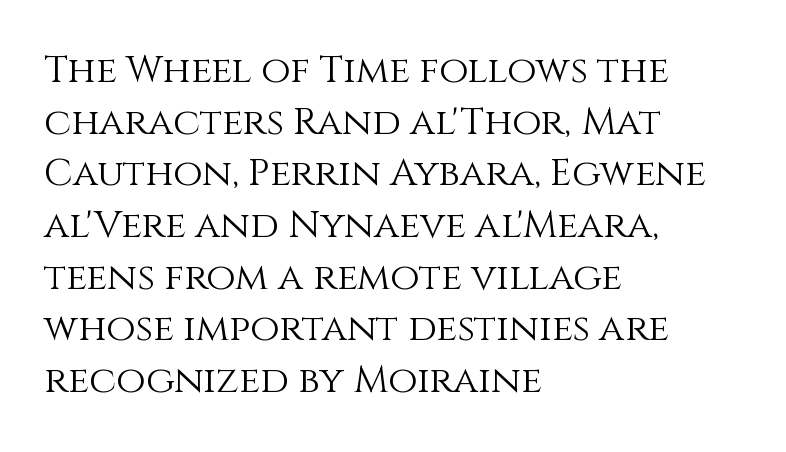
{"italic": "no", "bold": "no", "weight": "light", "width": "normal", "stroke_contrast": "medium", "x_height": "large", "monospaced": "no", "underline": "no", "align": "left", "line_spacing": "normal", "line_spacing_ratio": 1.36, "letter_spacing": "normal", "letter_spacing_em": 0.0, "glyph_px": 38}
